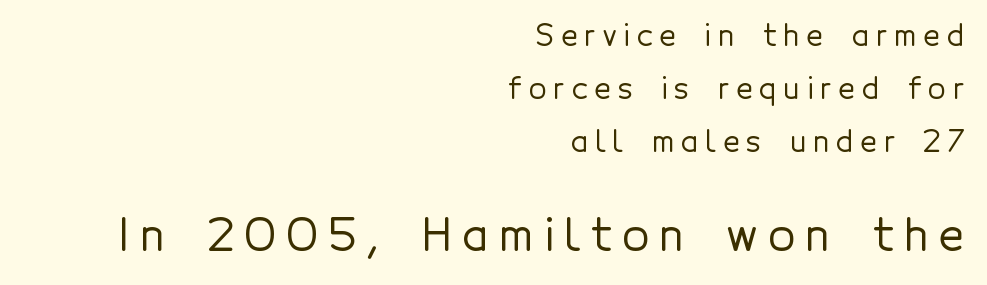
Q: Is the text italic (slanted)? A: No, it is upright.
Q: Is the typeface a serif or a sans-serif typeface? A: Sans-serif.
Q: Is the text underlined? A: No.
Q: How is the paragraph aligned? A: Right-aligned.
Q: Is the spacing between letters normal or unusually wide? A: Unusually wide.
Q: Which block of text is set in a larger size, the first (top) or the second (bottom)? A: The second (bottom) one.
Q: Width (condensed, normal, or wide)? A: Normal.
Q: x-height? A: Medium.
Q: Monospaced? A: No.
